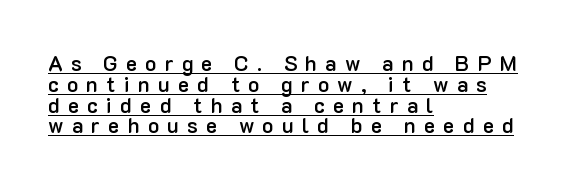
Q: Is the text bold? A: Semi-bold.
Q: Is the text italic (slanted)? A: No, it is upright.
Q: Is the text underlined? A: Yes.
Q: How is the paragraph aligned? A: Left-aligned.
Q: Is the spacing between letters normal or unusually wide? A: Unusually wide.
Q: Is the spacing between lines tight, normal or loose? A: Tight.
